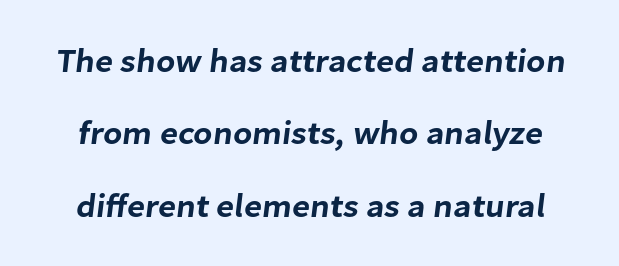
Q: Is the typeface a serif or a sans-serif typeface? A: Sans-serif.
Q: Is the text underlined? A: No.
Q: Is the spacing between letters normal or unusually wide? A: Normal.
Q: Is the spacing between lines tight, normal or loose? A: Loose.
Q: Width (condensed, normal, or wide)? A: Normal.
Q: Stroke contrast? A: Low.
Q: x-height? A: Medium.
Q: Monospaced? A: No.
